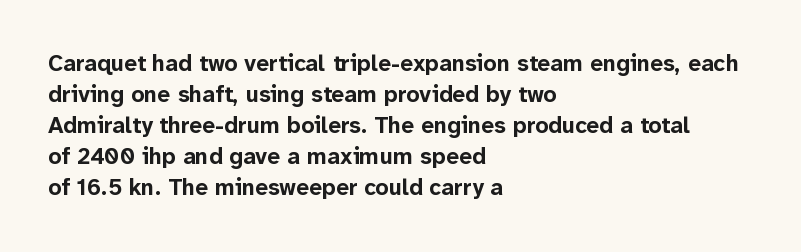
Caption: bold face, heavy strokes. Compared with typical body copy, the letter spacing here is the same. Line starts are locked; line ends wander. The axis of the letterforms is exactly vertical.
